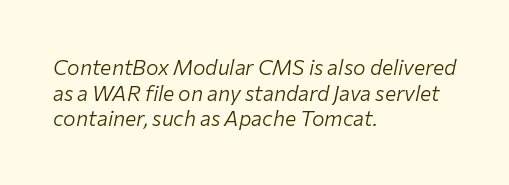
One-word summary of the alignment: left. Would a proofreader flag this as italicized? Yes. No word sits above an underline. No heavy texture on the line: the type isn't bold.
